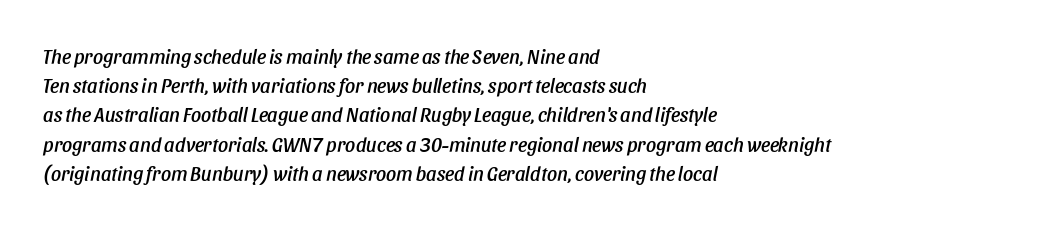
The image shows 20 px text type, italic (leaning right); set left-aligned, normal line spacing (1.46x), normal letter spacing, not underlined.
